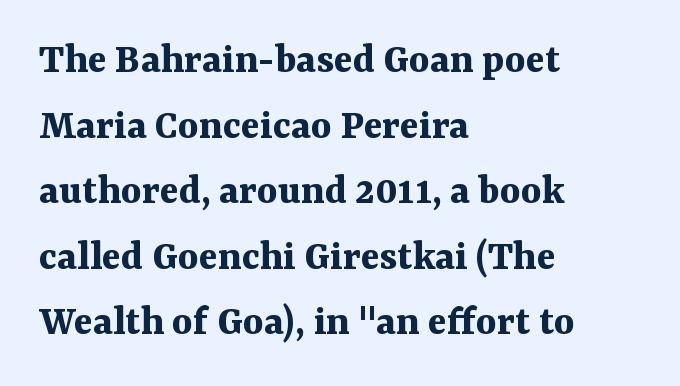
Q: Is the text bold? A: Yes.
Q: Is the text italic (slanted)? A: No, it is upright.
Q: Is the typeface a serif or a sans-serif typeface? A: Serif.
Q: Is the text underlined? A: No.
Q: How is the paragraph aligned? A: Left-aligned.
Q: Is the spacing between letters normal or unusually wide? A: Normal.
Q: Is the spacing between lines tight, normal or loose? A: Normal.
Q: Width (condensed, normal, or wide)? A: Normal.
Q: Stroke contrast? A: Medium.
Q: x-height? A: Medium.
Q: Monospaced? A: No.
